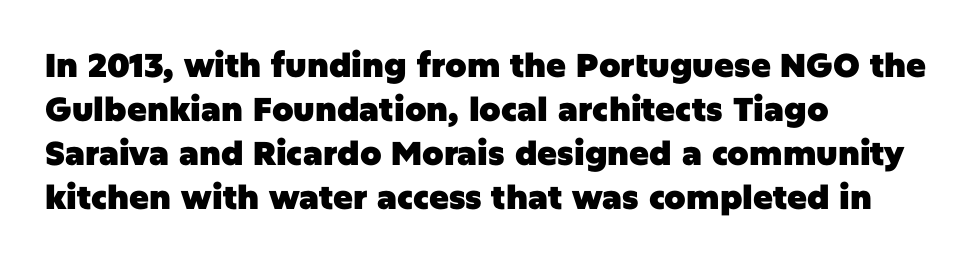
The image shows 33 px heavy sans-serif type, upright; set left-aligned, normal line spacing (1.33x), normal letter spacing, not underlined; low stroke contrast and a large x-height.
